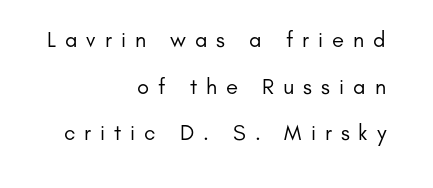
The lettering holds an erect, upright posture throughout. One-word summary of the alignment: right. Beneath every word, the page is bare. On a weight scale, this lands at 450 or below. One glance says open: line gaps are wider than usual.
